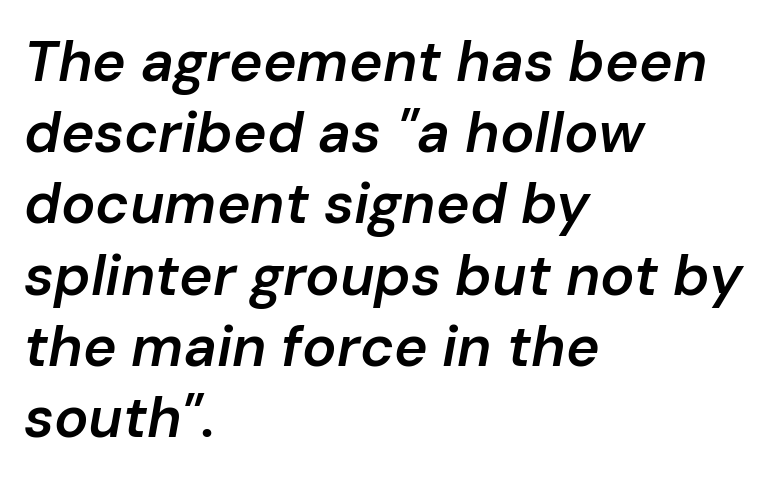
Plain, unruled lines of type. The glyphs look as if they've been sheared to an angle. Looks like regular typesetting: each glyph gets only the width it needs. Between one letter and the next there's only the usual sliver of space. This is moderately heavy type, rendered in semibold.
